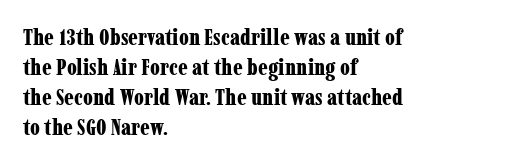
The image shows 23 px bold type, upright; set left-aligned, normal line spacing (1.3x), normal letter spacing, not underlined.
